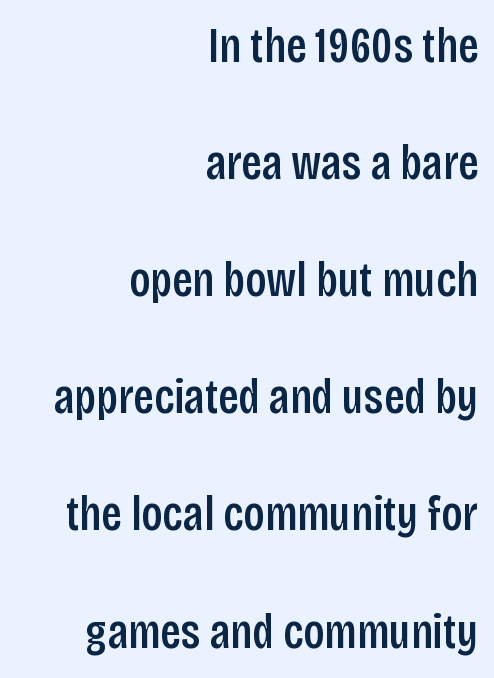
{"serif": "no", "italic": "no", "width": "condensed", "stroke_contrast": "low", "x_height": "large", "monospaced": "no", "underline": "no", "align": "right", "line_spacing": "loose", "line_spacing_ratio": 2.39, "letter_spacing": "normal", "letter_spacing_em": 0.0, "glyph_px": 49}
